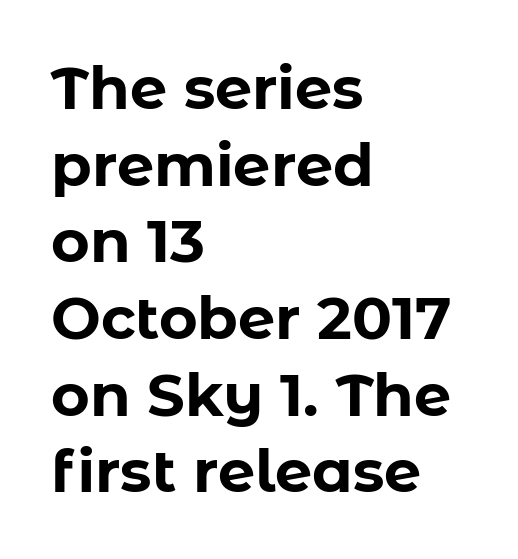
The image shows 59 px bold sans-serif type, upright; set left-aligned, normal line spacing (1.3x), normal letter spacing, not underlined; low stroke contrast and a medium x-height.
